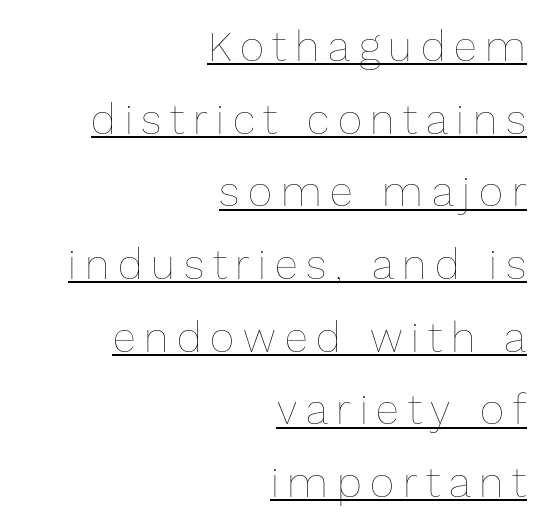
The image shows 42 px thin type, upright; set right-aligned, line spacing 1.73x, unusually wide letter spacing (+0.21 em), underlined; low stroke contrast and a medium x-height.
